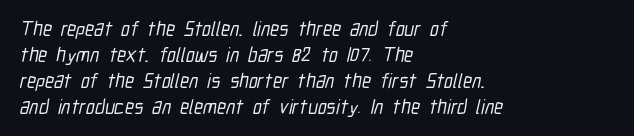
{"underline": "no", "align": "left", "line_spacing": "normal", "line_spacing_ratio": 1.3, "letter_spacing": "normal", "letter_spacing_em": 0.0, "glyph_px": 20}
